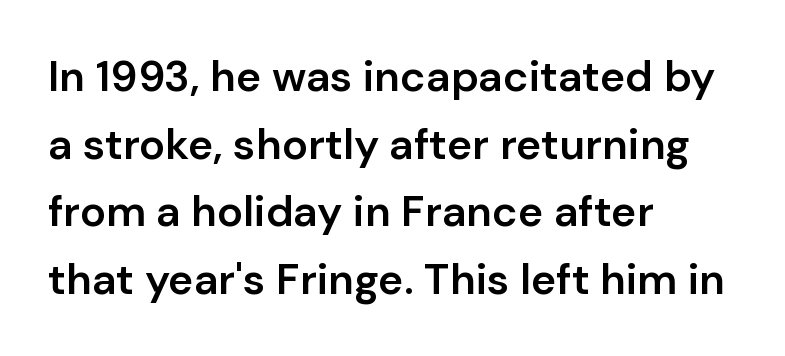
Looks like regular typesetting: each glyph gets only the width it needs. The space directly below the letters is spotless. Baseline-to-baseline distance is the conventional proportion of letter height. Caption: multi-line text, flush left, ragged right. Type style note: lacks serifs. A somewhat darkened texture: the type is semibold rather than bold.
